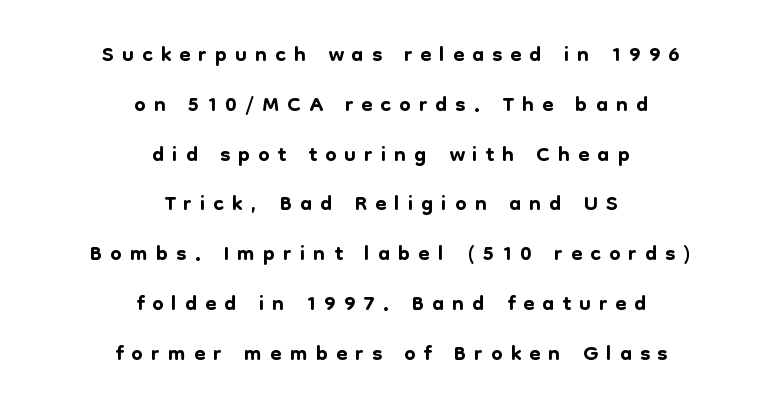
{"serif": "no", "italic": "no", "width": "normal", "stroke_contrast": "low", "x_height": "medium", "monospaced": "no", "underline": "no", "align": "center", "line_spacing": "normal", "line_spacing_ratio": 1.51, "letter_spacing": "wide", "letter_spacing_em": 0.24, "glyph_px": 33}
